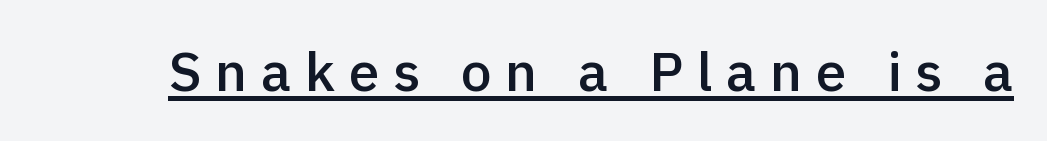
Typesetter's note: demi weight, one step under bold. Character widths vary here, with narrow letters taking less room than wide ones. The lettering stays uniformly vertical, giving the passage a roman look. The rendered words wear a rule along their underside.
